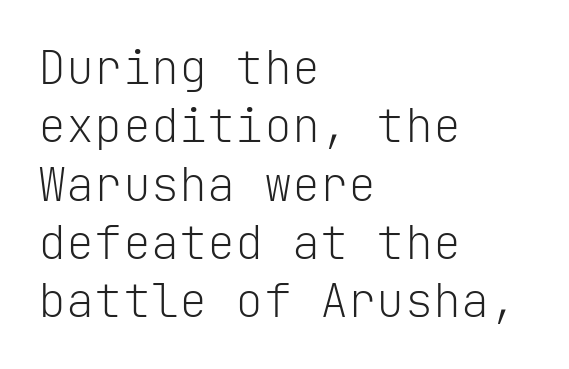
Q: Is the text bold? A: No.
Q: Is the text italic (slanted)? A: No, it is upright.
Q: Is the typeface a serif or a sans-serif typeface? A: Sans-serif.
Q: Is the text underlined? A: No.
Q: How is the paragraph aligned? A: Left-aligned.
Q: Is the spacing between letters normal or unusually wide? A: Normal.
Q: Width (condensed, normal, or wide)? A: Normal.
Q: Stroke contrast? A: Low.
Q: x-height? A: Medium.
Q: Monospaced? A: Yes.
